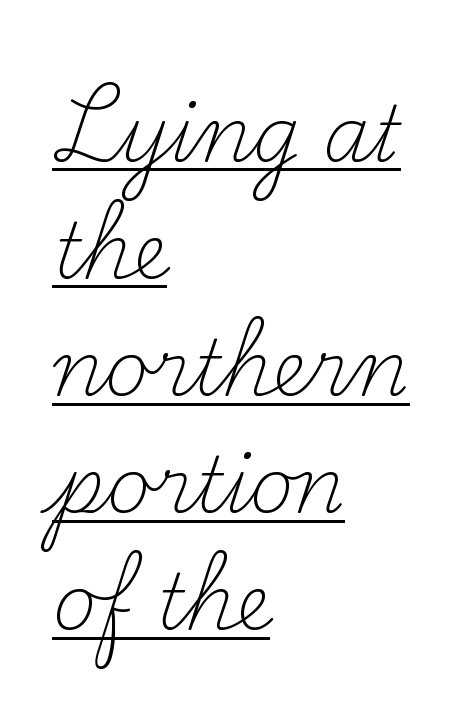
The image shows 76 px light type; set left-aligned, normal line spacing (1.54x), normal letter spacing, underlined; medium stroke contrast and a small x-height.
